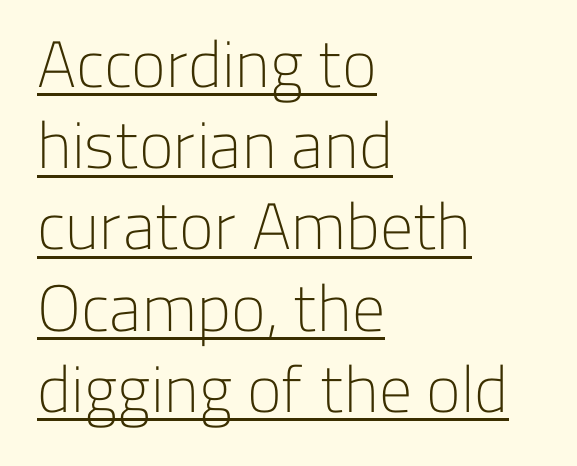
Q: Is the text bold? A: No.
Q: Is the text italic (slanted)? A: No, it is upright.
Q: Is the typeface a serif or a sans-serif typeface? A: Sans-serif.
Q: Is the text underlined? A: Yes.
Q: How is the paragraph aligned? A: Left-aligned.
Q: Is the spacing between letters normal or unusually wide? A: Normal.
Q: Width (condensed, normal, or wide)? A: Normal.
Q: Stroke contrast? A: Low.
Q: x-height? A: Medium.
Q: Monospaced? A: No.
